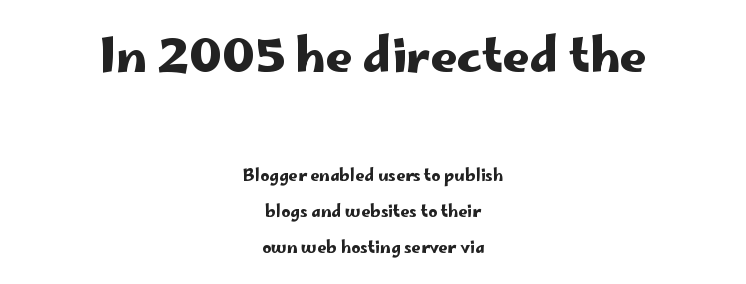
The line-height multiplier appears high, well above default. The initial chunk of copy outweighs the following chunk in type size. Think of a printed novel: that variable character pitch is what you see here. No word sits above an underline. Italic: no, the glyphs are upright roman.
